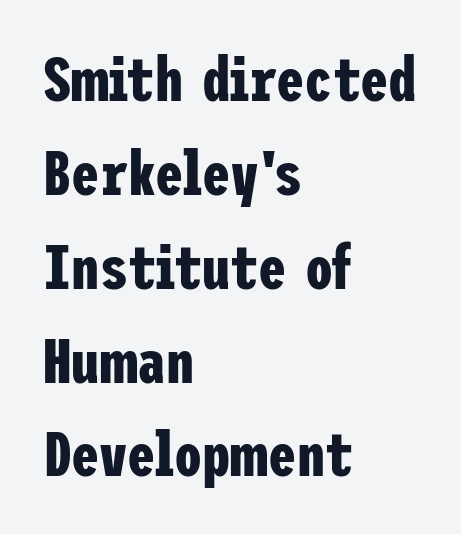
The image shows 63 px bold, condensed sans-serif type, upright; set left-aligned, normal line spacing (1.49x), normal letter spacing, not underlined; low stroke contrast and a medium x-height.
